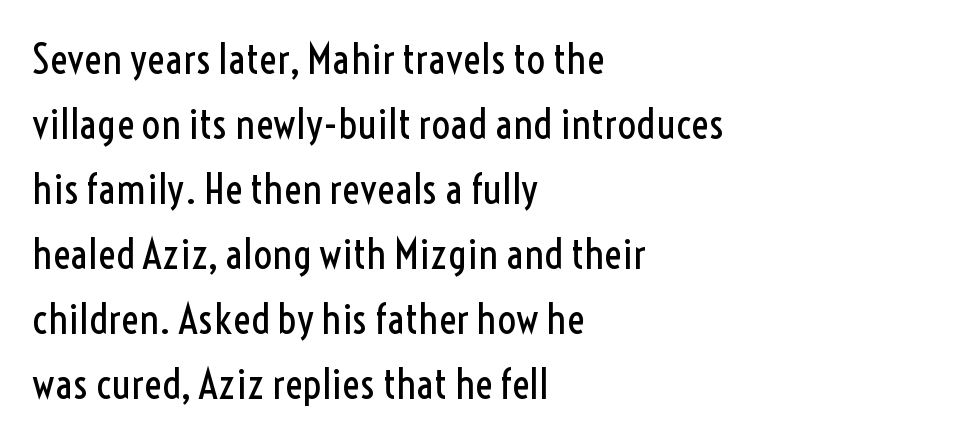
The characters display no serif detailing; their extremities are plain. Compared with typical body copy, the letter spacing here is the same. Ink coverage per letter is moderate at most. A bare baseline throughout the passage.
